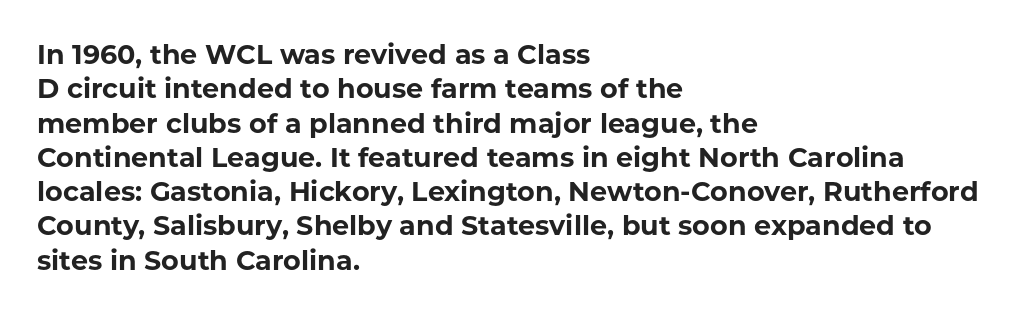
The image shows 27 px bold type, upright; set left-aligned, normal line spacing (1.27x), normal letter spacing, not underlined.
